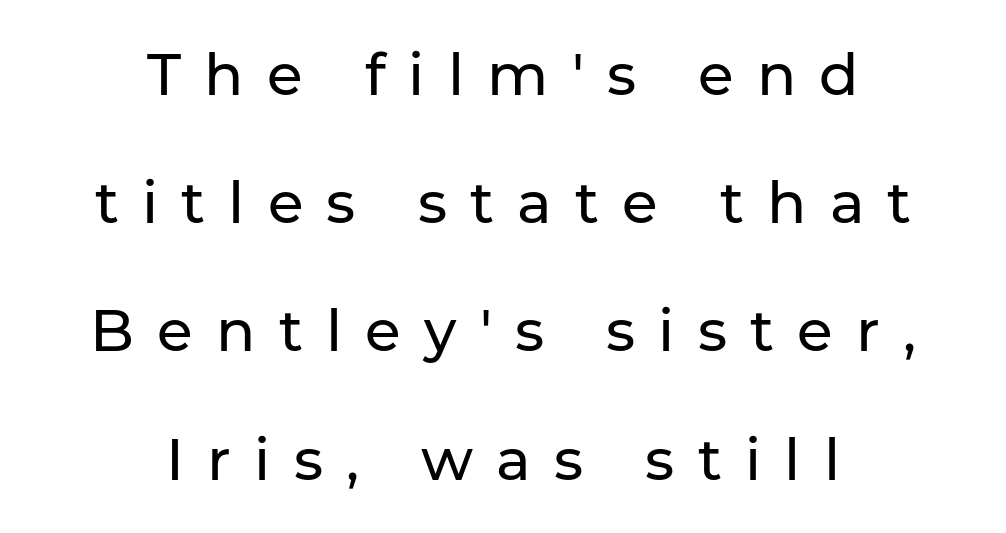
Each letter's strokes conclude bluntly, with no projecting serifs. Layout note: lines centered. You could not count columns in this text — the font is proportionally spaced. No word sits above an underline.
